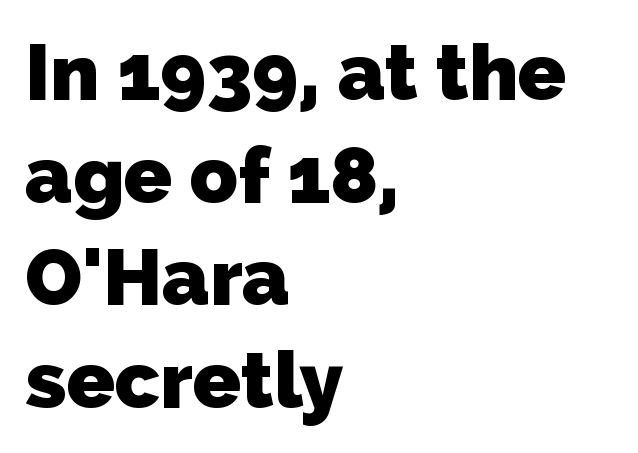
The image shows 79 px heavy sans-serif type; set left-aligned, normal line spacing (1.3x), normal letter spacing, not underlined; low stroke contrast and a medium x-height.
